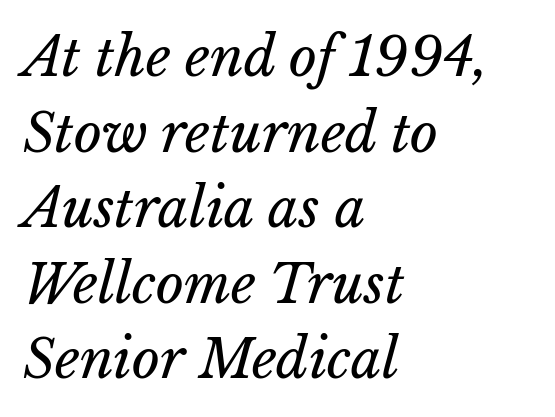
Layout note: lines flush left. Does extra space separate the letters? No, they use regular spacing. No extra ink here — the face is not bold. The rendering uses natural spacing where letterforms have individual widths.
